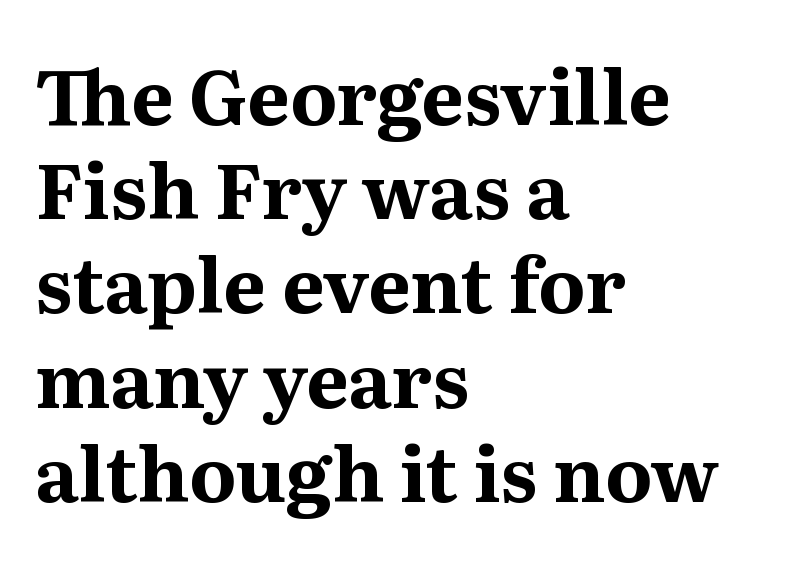
The characters display serif detailing at their extremities. Strong, thick strokes mark this as bold type. The ragged edge is on the right, which tells us the setting is flush left. Look at the tracking — it's just the regular setting, nothing added. Nobody drew a line under any word here.
